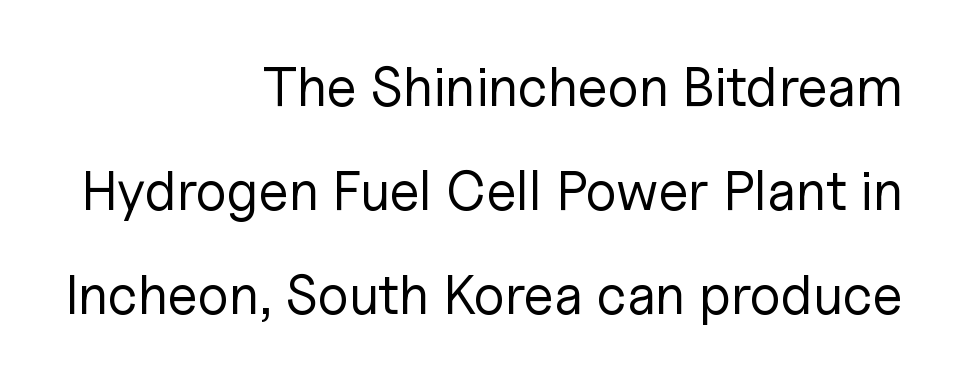
{"serif": "no", "italic": "no", "bold": "no", "weight": "regular", "width": "normal", "stroke_contrast": "low", "x_height": "medium", "monospaced": "no", "underline": "no", "align": "right", "line_spacing_ratio": 1.89, "letter_spacing": "normal", "letter_spacing_em": 0.0, "glyph_px": 55}
